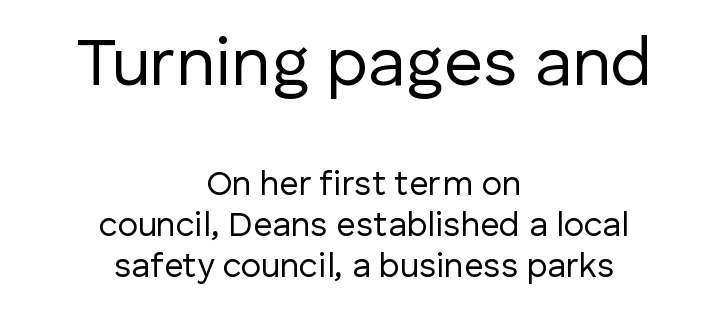
Q: Is the text bold? A: No.
Q: Is the text italic (slanted)? A: No, it is upright.
Q: Is the typeface a serif or a sans-serif typeface? A: Sans-serif.
Q: Is the text underlined? A: No.
Q: How is the paragraph aligned? A: Centered.
Q: Is the spacing between letters normal or unusually wide? A: Normal.
Q: Which block of text is set in a larger size, the first (top) or the second (bottom)? A: The first (top) one.
Q: Width (condensed, normal, or wide)? A: Normal.
Q: Stroke contrast? A: Low.
Q: x-height? A: Medium.
Q: Monospaced? A: No.
